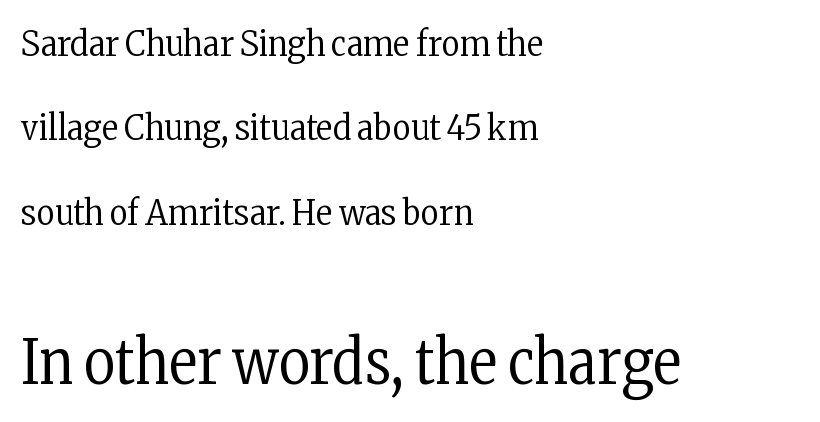
The lines in this sample share a left origin and differ only in where they stop. Spacing between characters is what you'd get straight out of the box. The rendering uses natural spacing where letterforms have individual widths. These lines were composed using upright roman letters.
